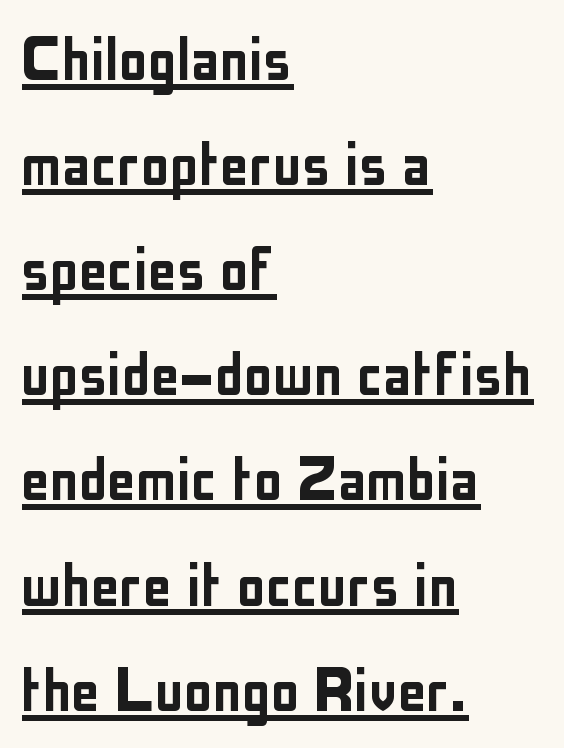
Q: Is the text italic (slanted)? A: No, it is upright.
Q: Is the typeface a serif or a sans-serif typeface? A: Sans-serif.
Q: Is the text underlined? A: Yes.
Q: How is the paragraph aligned? A: Left-aligned.
Q: Is the spacing between letters normal or unusually wide? A: Normal.
Q: Is the spacing between lines tight, normal or loose? A: Normal.
Q: Width (condensed, normal, or wide)? A: Condensed.
Q: Stroke contrast? A: Low.
Q: x-height? A: Medium.
Q: Monospaced? A: No.
